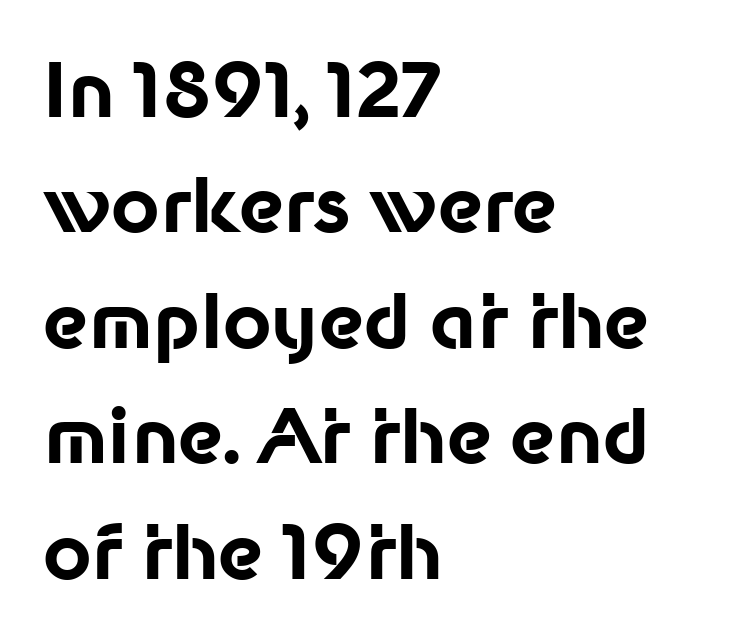
{"serif": "no", "italic": "no", "bold": "yes", "weight": "bold", "width": "normal", "stroke_contrast": "low", "x_height": "medium", "monospaced": "no", "underline": "no", "align": "left", "line_spacing": "normal", "line_spacing_ratio": 1.54, "letter_spacing": "normal", "letter_spacing_em": 0.0, "glyph_px": 75}
